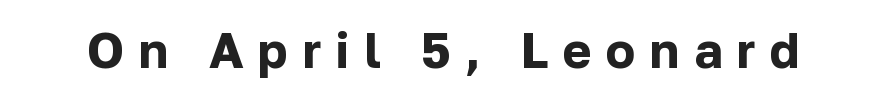
{"serif": "no", "italic": "no", "bold": "yes", "weight": "bold", "width": "normal", "stroke_contrast": "low", "x_height": "medium", "monospaced": "no", "underline": "no", "letter_spacing": "wide", "letter_spacing_em": 0.29, "glyph_px": 49}
